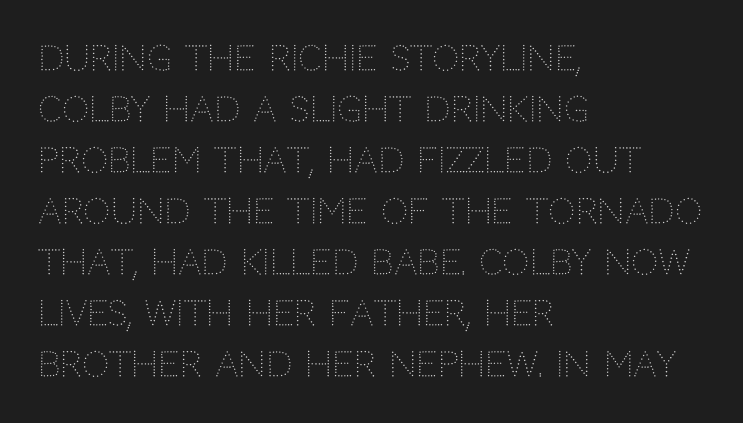
The image shows 34 px light sans-serif type, upright; set left-aligned, normal line spacing (1.5x), normal letter spacing, not underlined; low stroke contrast and a large x-height.
